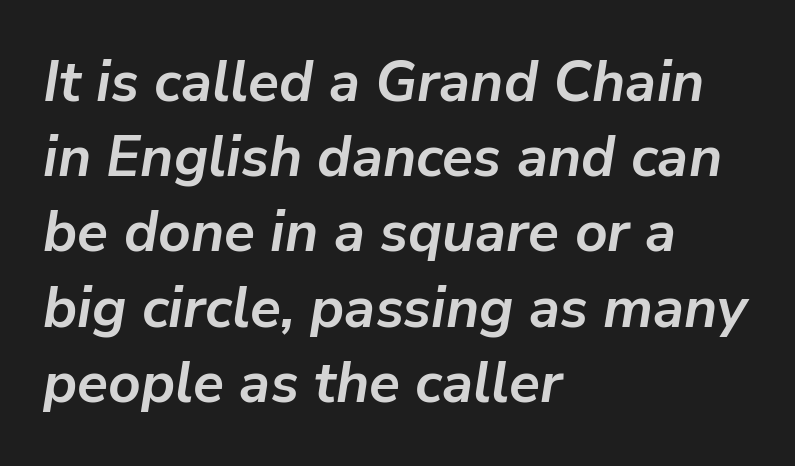
Visually the block forms a straight wall on the left and a jagged coastline on the right. Interline gaps are of average width in this sample. Letters rest on an invisible, unmarked baseline. The passage shown has conventional tracking throughout. Here the designer chose a conventional face with non-uniform glyph widths. A dark, heavy texture on the line: the type is bold.
